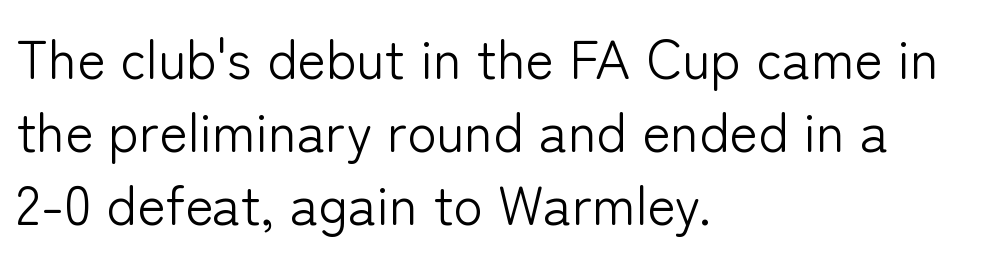
The string is rendered with underlining switched off. Caption: multi-line text, flush left, ragged right. The type family on display is of the sans-serif kind. There is no visible air inserted between adjacent glyphs. The lettering holds an erect, upright posture throughout.
